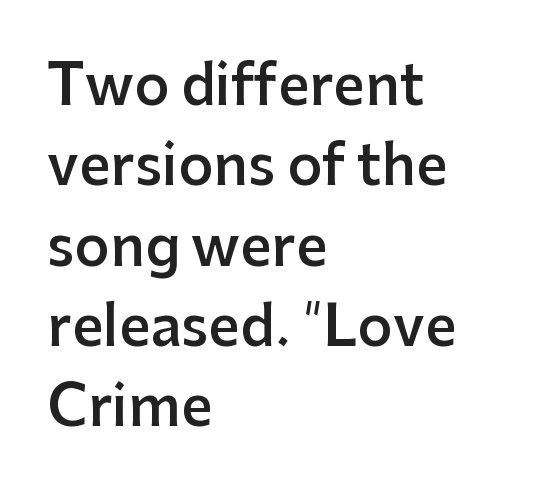
The image shows 55 px semibold sans-serif type, upright; set left-aligned, normal line spacing (1.46x), normal letter spacing, not underlined; low stroke contrast and a medium x-height.
